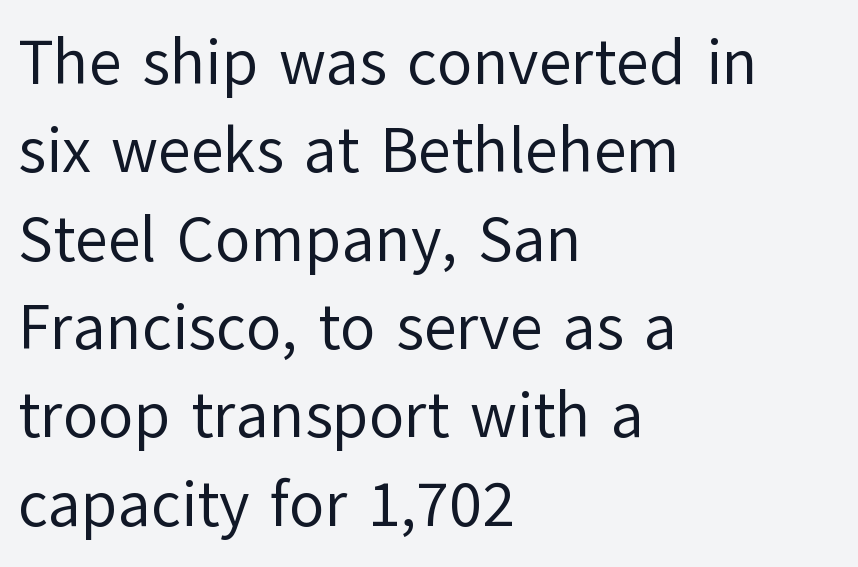
{"serif": "no", "italic": "no", "bold": "no", "weight": "regular", "width": "normal", "stroke_contrast": "low", "x_height": "medium", "monospaced": "no", "underline": "no", "align": "left", "line_spacing": "normal", "line_spacing_ratio": 1.38, "letter_spacing": "normal", "letter_spacing_em": 0.0, "glyph_px": 64}
